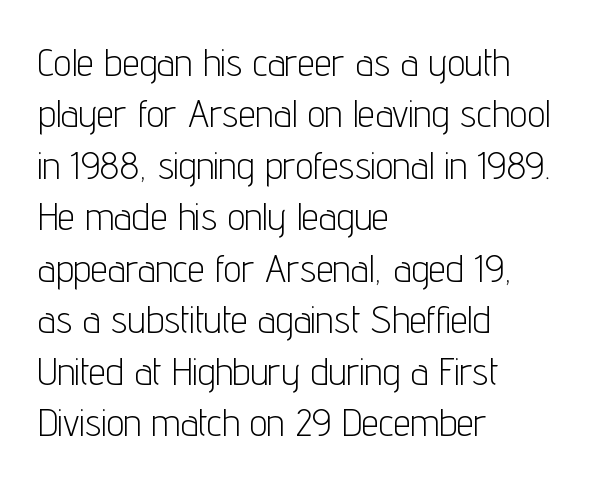
This block has exactly the height ordinary leading produces. Is the stroke heavy? The answer is a plain regular-or-lighter. Spacing verdict: proportional, widths tailored to each character. Only glyphs here, with clear space below each row. These lines are composed in type without serifs. Is the letter spacing exaggerated? No — it looks like the ordinary default.
